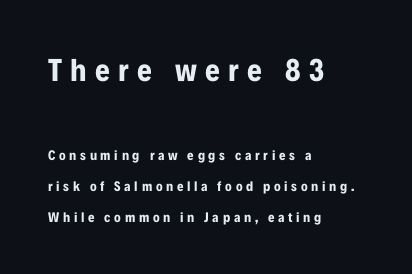
Bigger letters appear in the top chunk; the bottom chunk is reduced. If you drew a ruler down the left edge, every line would touch it. On the weight axis this lands at bold, roughly 700. Stroke terminals: plain, sans-serif. You could only call the tracking loose — the letters float apart.
